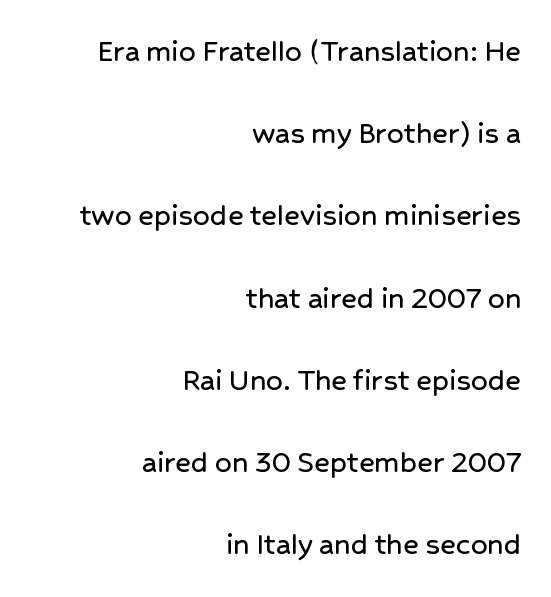
Q: Is the text italic (slanted)? A: No, it is upright.
Q: Is the typeface a serif or a sans-serif typeface? A: Sans-serif.
Q: Is the text underlined? A: No.
Q: How is the paragraph aligned? A: Right-aligned.
Q: Is the spacing between letters normal or unusually wide? A: Normal.
Q: Is the spacing between lines tight, normal or loose? A: Loose.
Q: Width (condensed, normal, or wide)? A: Normal.
Q: Stroke contrast? A: Low.
Q: x-height? A: Medium.
Q: Monospaced? A: No.
